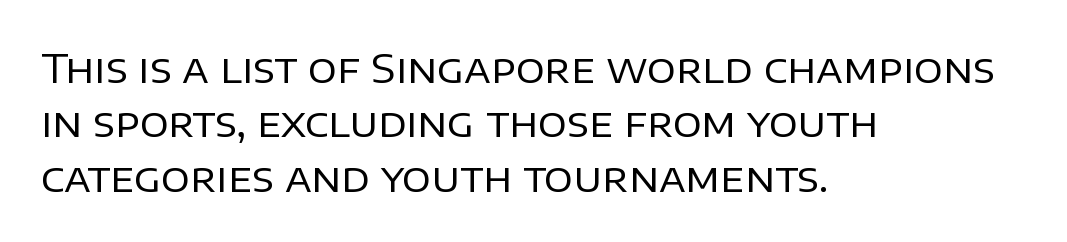
The image shows 40 px regular-weight sans-serif type, upright; set left-aligned, normal line spacing (1.36x), normal letter spacing, not underlined; low stroke contrast and a large x-height.
